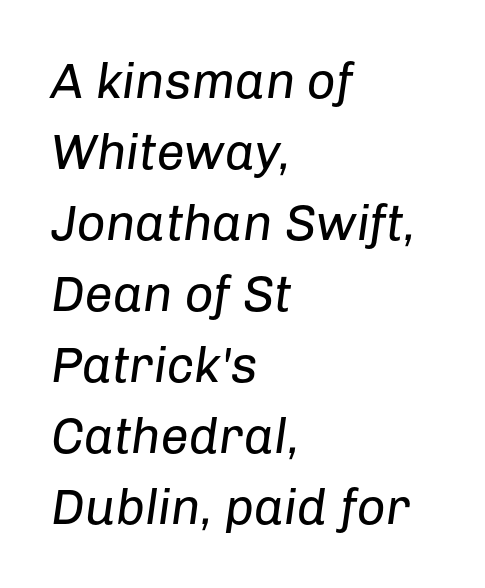
{"italic": "yes", "lean": "right", "slant_degrees": 8, "bold": "no", "weight": "regular", "width": "normal", "stroke_contrast": "low", "x_height": "medium", "monospaced": "no", "underline": "no", "align": "left", "line_spacing": "normal", "line_spacing_ratio": 1.42, "letter_spacing": "normal", "letter_spacing_em": 0.0, "glyph_px": 50}
